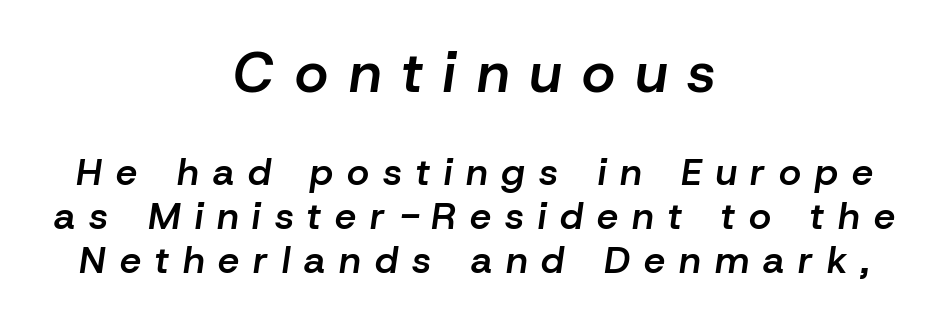
The image shows 57 px semibold type, italic (leaning right); set centered, line spacing 1.16x, unusually wide letter spacing (+0.37 em), not underlined; the first (top) block is 1.5x larger; low stroke contrast and a medium x-height.
